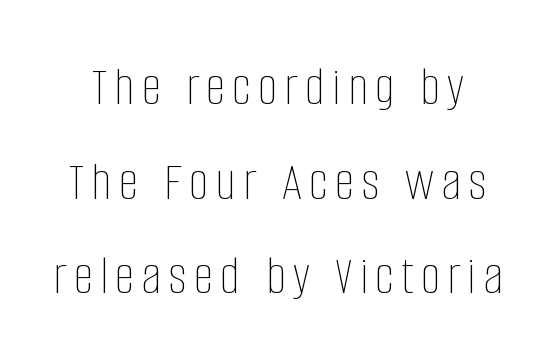
The image shows 56 px thin, condensed type, upright; set normal line spacing (1.69x), not underlined; low stroke contrast and a large x-height.
